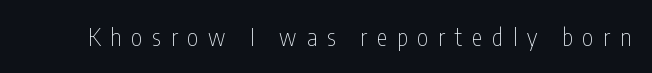
A typesetter would mark this as roman, not italic. The glyphs are unaccompanied by any horizontal stroke below them. Someone cranked the tracking dial way up on this one. The font is comparable to plain body text, perhaps lighter.
